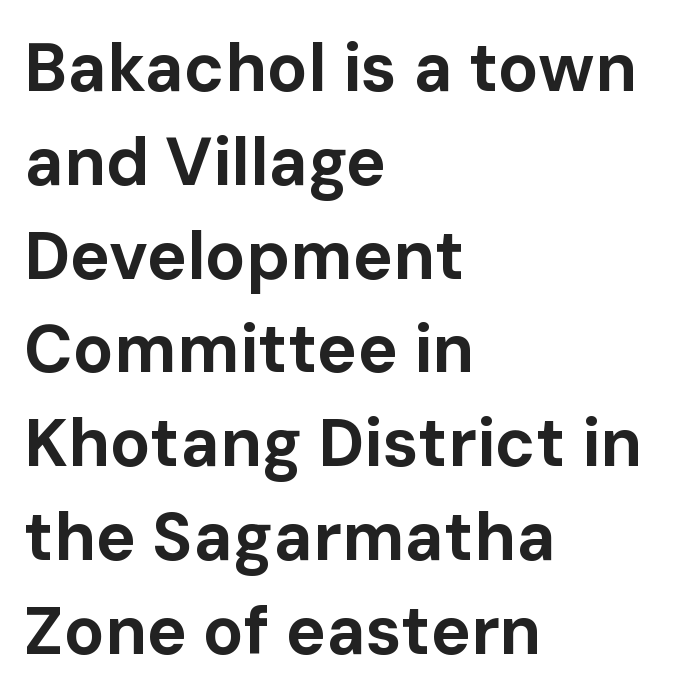
Q: Is the text bold? A: Yes.
Q: Is the text italic (slanted)? A: No, it is upright.
Q: Is the typeface a serif or a sans-serif typeface? A: Sans-serif.
Q: Is the text underlined? A: No.
Q: How is the paragraph aligned? A: Left-aligned.
Q: Is the spacing between letters normal or unusually wide? A: Normal.
Q: Is the spacing between lines tight, normal or loose? A: Normal.
Q: Width (condensed, normal, or wide)? A: Normal.
Q: Stroke contrast? A: Low.
Q: x-height? A: Medium.
Q: Monospaced? A: No.
